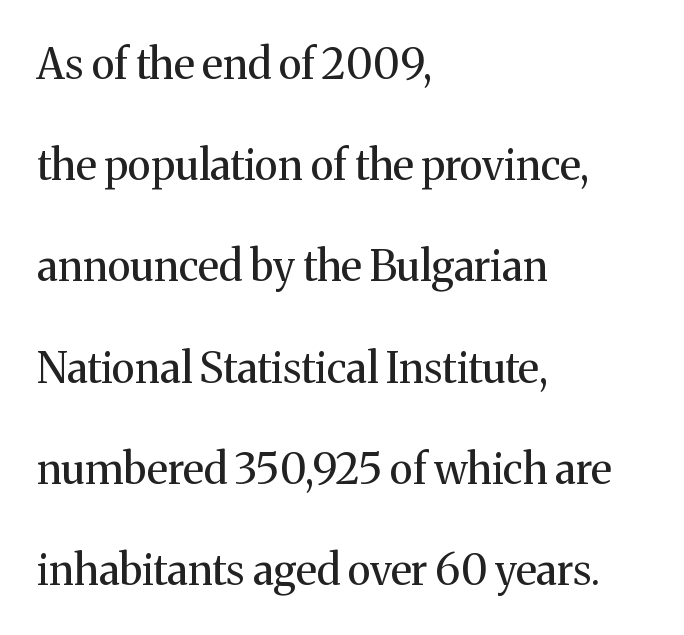
Q: Is the text bold? A: No.
Q: Is the text italic (slanted)? A: No, it is upright.
Q: Is the typeface a serif or a sans-serif typeface? A: Serif.
Q: Is the text underlined? A: No.
Q: How is the paragraph aligned? A: Left-aligned.
Q: Is the spacing between letters normal or unusually wide? A: Normal.
Q: Is the spacing between lines tight, normal or loose? A: Loose.
Q: Width (condensed, normal, or wide)? A: Normal.
Q: Stroke contrast? A: Medium.
Q: x-height? A: Medium.
Q: Monospaced? A: No.
